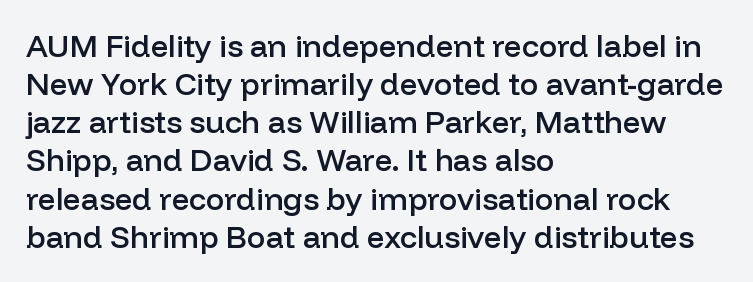
Which margin do the lines hug? The left one — the right edge is uneven. The glyphs in this specimen are sans serif. Just letters on the line, the space beneath them empty. Tall strokes in this sample are plumb rather than angled.
